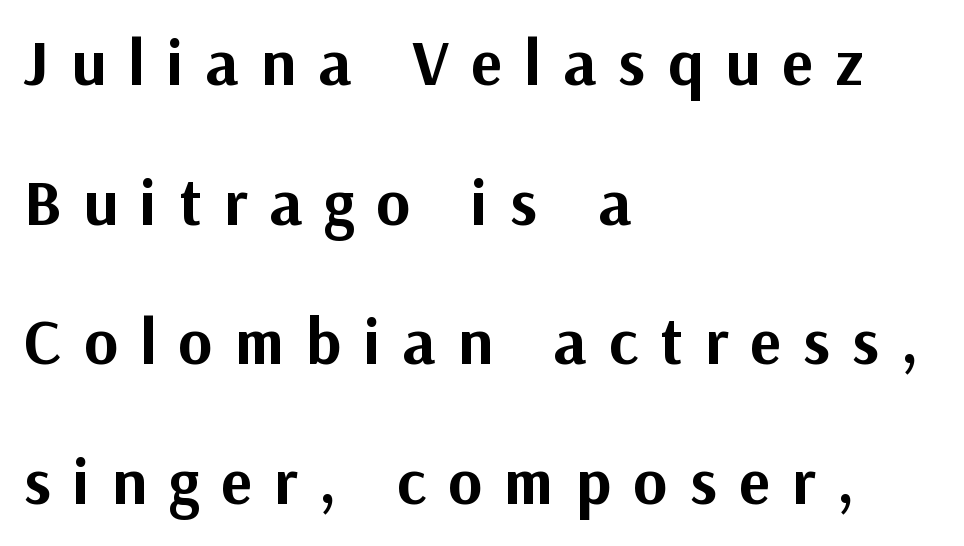
Observe the wide spacing: letters keep a clear distance from each other. Rows of type keep a wide berth in the vertical direction. You could not count columns in this text — the font is proportionally spaced. The typography opts for an upright posture over an oblique one. Each letter's strokes conclude bluntly, with no projecting serifs. Visually the block forms a straight wall on the left and a jagged coastline on the right.
